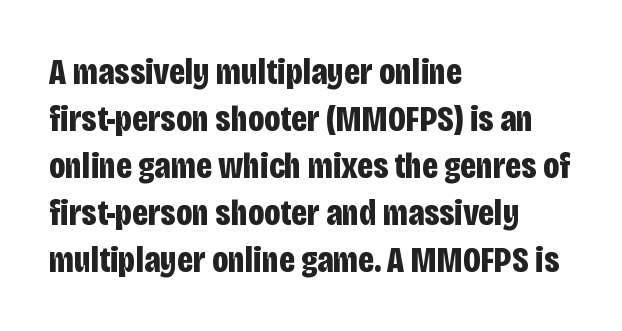
The image shows 37 px bold, condensed sans-serif type, upright; set left-aligned, normal line spacing (1.27x), normal letter spacing, not underlined; low stroke contrast and a large x-height.
